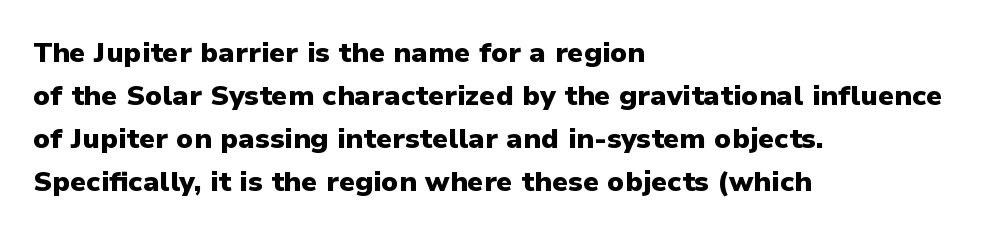
This rendering features lettering with no underline. Line spacing here is normal. The glyphs in this specimen are sans serif. No italicization has been applied; the sample stays upright. Visually the block forms a straight wall on the left and a jagged coastline on the right. Summary of weight: heavy, a full bold.
